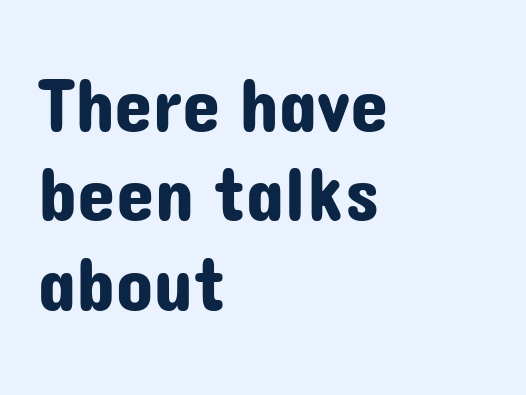
Q: Is the text italic (slanted)? A: No, it is upright.
Q: Is the typeface a serif or a sans-serif typeface? A: Sans-serif.
Q: Is the text underlined? A: No.
Q: How is the paragraph aligned? A: Left-aligned.
Q: Is the spacing between letters normal or unusually wide? A: Normal.
Q: Width (condensed, normal, or wide)? A: Normal.
Q: Stroke contrast? A: Low.
Q: x-height? A: Medium.
Q: Monospaced? A: No.
